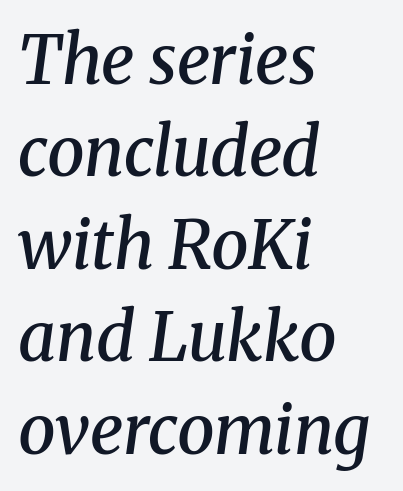
{"serif": "yes", "italic": "yes", "lean": "right", "slant_degrees": 8, "bold": "semi", "weight": "semibold", "width": "normal", "stroke_contrast": "medium", "x_height": "medium", "monospaced": "no", "underline": "no", "align": "left", "line_spacing": "normal", "line_spacing_ratio": 1.38, "letter_spacing": "normal", "letter_spacing_em": 0.0, "glyph_px": 67}
